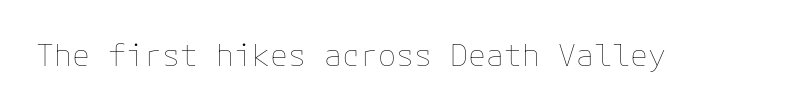
Q: Is the text bold? A: No.
Q: Is the text italic (slanted)? A: No, it is upright.
Q: Is the text underlined? A: No.
Q: Is the spacing between letters normal or unusually wide? A: Normal.
Q: Width (condensed, normal, or wide)? A: Normal.
Q: Stroke contrast? A: Low.
Q: x-height? A: Medium.
